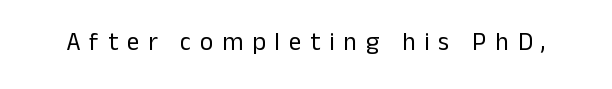
The image shows 25 px text type, upright; set unusually wide letter spacing (+0.36 em), not underlined.
